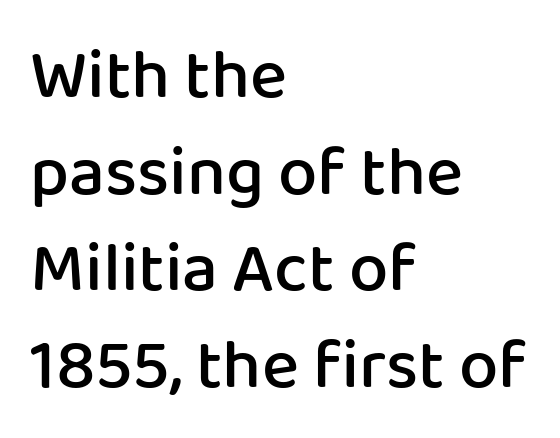
The image shows 70 px semibold sans-serif type, upright; set left-aligned, normal line spacing (1.38x), normal letter spacing, not underlined; low stroke contrast and a medium x-height.
